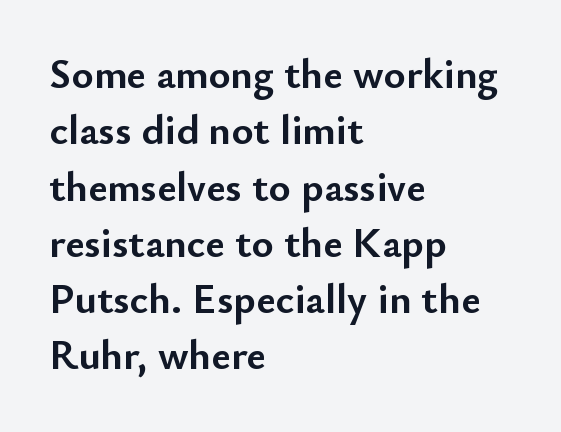
A sans-serif font was chosen for this passage. This sample keeps an unexceptional amount of space between lines. The space beneath each line is pristine and unruled. The passage shown is emphatically bold. In CSS terms this would be text-align: left. The letters stand upright; this is a roman face.
